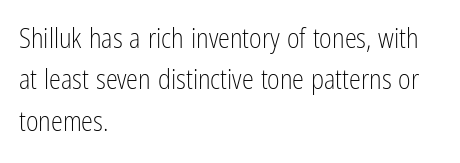
Q: Is the text bold? A: No.
Q: Is the text italic (slanted)? A: No, it is upright.
Q: Is the text underlined? A: No.
Q: How is the paragraph aligned? A: Left-aligned.
Q: Is the spacing between letters normal or unusually wide? A: Normal.
Q: Is the spacing between lines tight, normal or loose? A: Normal.
